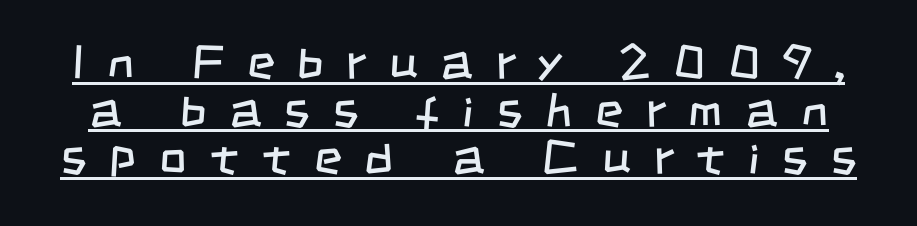
{"serif": "no", "bold": "no", "weight": "regular", "width": "condensed", "stroke_contrast": "low", "x_height": "large", "monospaced": "no", "underline": "yes", "line_spacing": "tight", "line_spacing_ratio": 0.99, "letter_spacing": "wide", "letter_spacing_em": 0.48, "glyph_px": 48}
